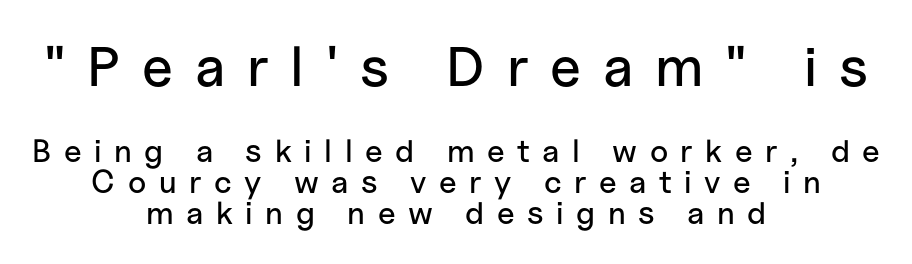
{"serif": "no", "italic": "no", "width": "normal", "stroke_contrast": "low", "x_height": "medium", "monospaced": "no", "underline": "no", "align": "center", "line_spacing": "tight", "line_spacing_ratio": 0.98, "letter_spacing": "wide", "letter_spacing_em": 0.39, "larger_block": "first", "size_ratio": 1.75, "glyph_px": 56}
